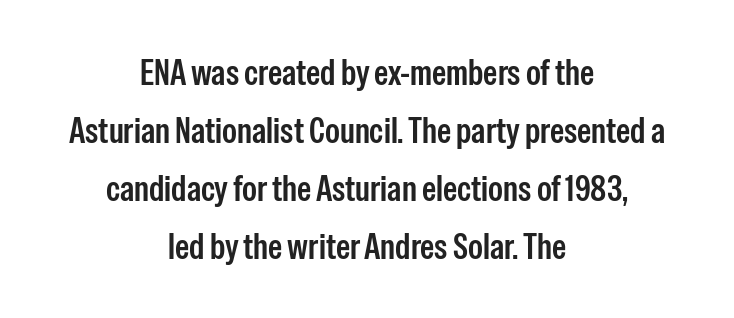
{"serif": "no", "italic": "no", "width": "condensed", "stroke_contrast": "low", "x_height": "medium", "monospaced": "no", "underline": "no", "align": "center", "line_spacing": "normal", "line_spacing_ratio": 1.61, "letter_spacing": "normal", "letter_spacing_em": 0.0, "glyph_px": 36}
